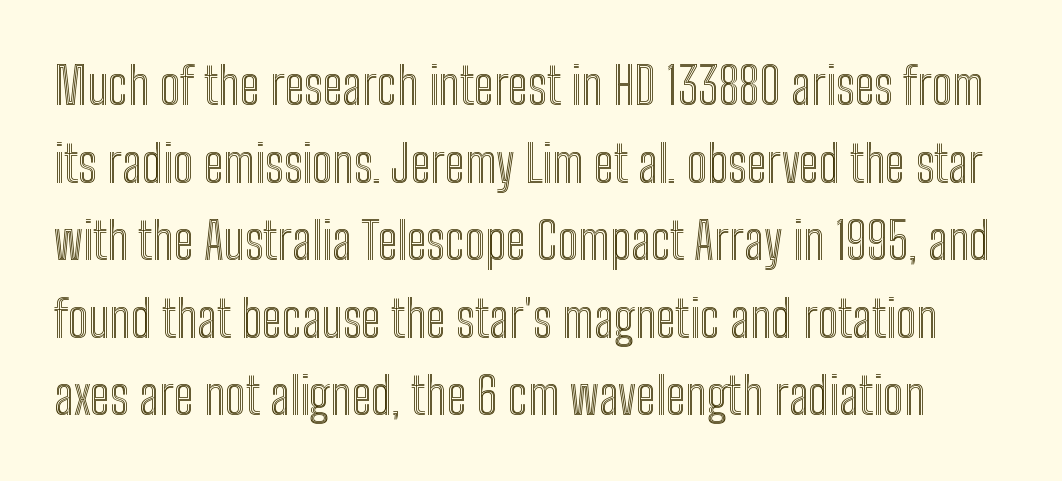
The image shows 51 px condensed type, upright; set normal line spacing (1.52x), normal letter spacing, not underlined; a medium x-height.
